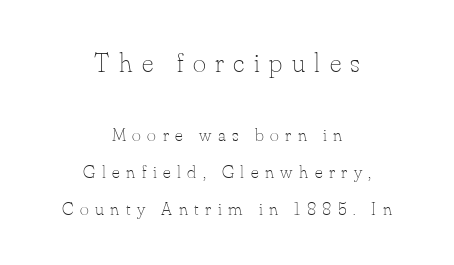
The image shows 28 px thin type, upright; set centered, loose line spacing (1.97x), unusually wide letter spacing (+0.34 em), not underlined; the first (top) block is 1.47x larger; low stroke contrast and a small x-height.
